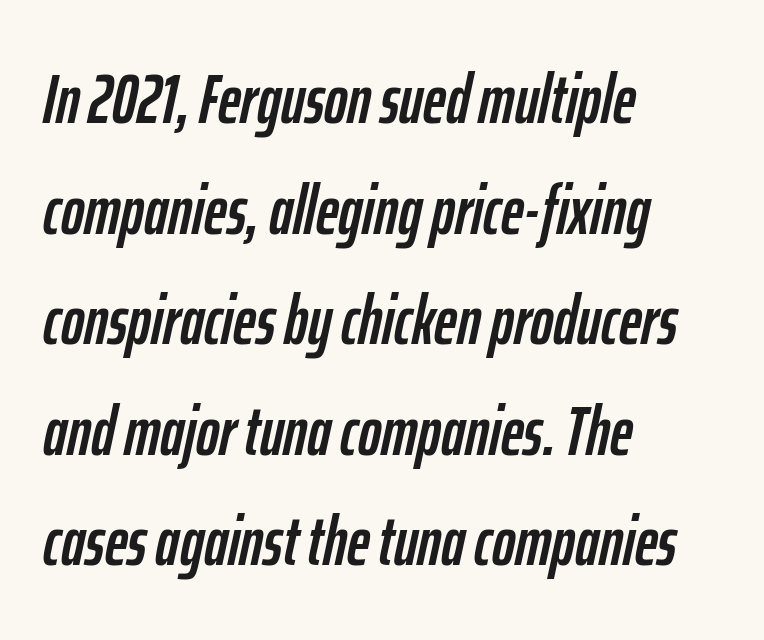
Q: Is the text italic (slanted)? A: Yes, it leans right by about 12 degrees.
Q: Is the text underlined? A: No.
Q: How is the paragraph aligned? A: Left-aligned.
Q: Is the spacing between letters normal or unusually wide? A: Normal.
Q: Is the spacing between lines tight, normal or loose? A: Normal.
Q: Width (condensed, normal, or wide)? A: Condensed.
Q: Stroke contrast? A: Low.
Q: x-height? A: Medium.
Q: Monospaced? A: No.
